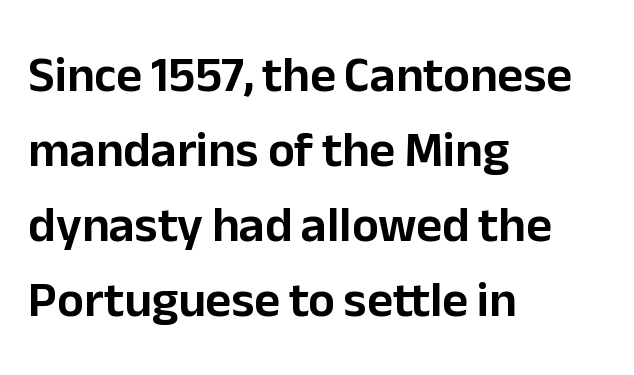
{"serif": "no", "italic": "no", "width": "normal", "stroke_contrast": "low", "x_height": "medium", "monospaced": "no", "underline": "no", "align": "left", "line_spacing": "normal", "line_spacing_ratio": 1.5, "letter_spacing": "normal", "letter_spacing_em": 0.0, "glyph_px": 50}
